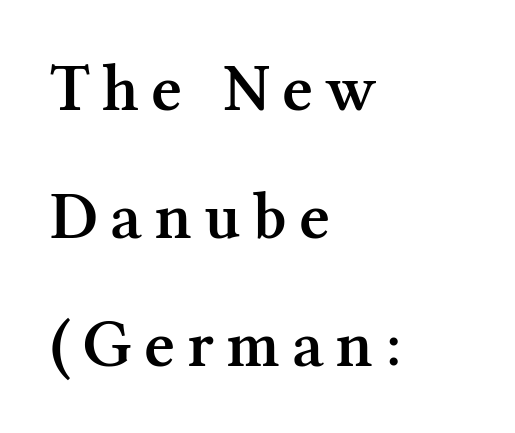
The leading is generous, giving the passage an open texture. These lines stack with their left ends in a neat column. Each row of text sits above clean, open space. A typesetter would mark this as roman, not italic. Varying glyph widths throughout — classic text-font behaviour. The face used here is seriffed, in the tradition of book romans.
